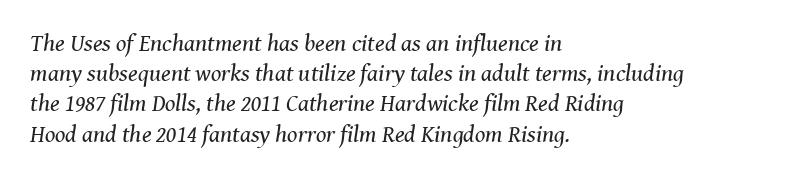
Q: Is the text bold? A: No.
Q: Is the text italic (slanted)? A: Yes, it leans right by about 8 degrees.
Q: Is the text underlined? A: No.
Q: How is the paragraph aligned? A: Left-aligned.
Q: Is the spacing between letters normal or unusually wide? A: Normal.
Q: Is the spacing between lines tight, normal or loose? A: Normal.
